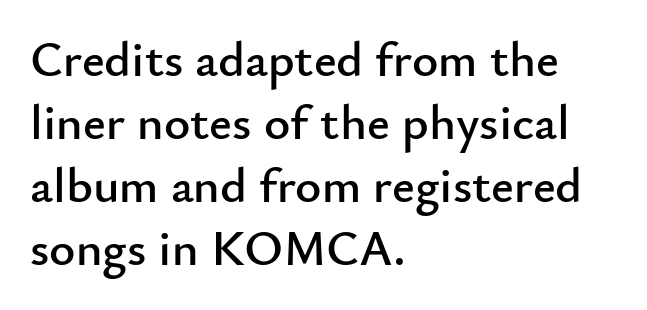
{"serif": "no", "italic": "no", "width": "normal", "stroke_contrast": "low", "x_height": "small", "monospaced": "no", "underline": "no", "align": "left", "line_spacing": "normal", "line_spacing_ratio": 1.26, "letter_spacing": "normal", "letter_spacing_em": 0.0, "glyph_px": 50}
